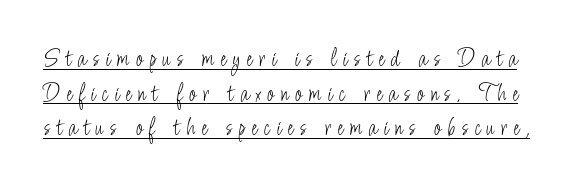
Beneath each row of characters lies a ruled line. Evenly set lines give the paragraph a standard silhouette. Caption: expanded tracking, letters set apart. Vertical stems look standard width or narrower in stroke.
